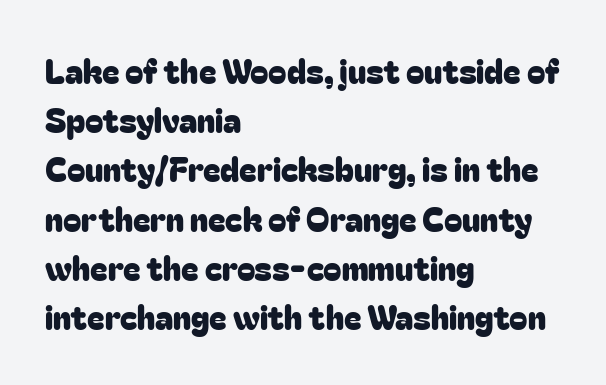
Q: Is the text italic (slanted)? A: No, it is upright.
Q: Is the typeface a serif or a sans-serif typeface? A: Sans-serif.
Q: Is the text underlined? A: No.
Q: How is the paragraph aligned? A: Left-aligned.
Q: Is the spacing between letters normal or unusually wide? A: Normal.
Q: Is the spacing between lines tight, normal or loose? A: Normal.
Q: Width (condensed, normal, or wide)? A: Normal.
Q: Stroke contrast? A: Low.
Q: x-height? A: Medium.
Q: Monospaced? A: No.
